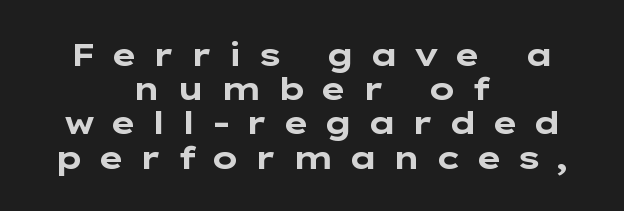
The sample has been set heavy, in full bold. A typesetter would label this face a sans. Is this a fixed-width face? No — the glyphs have proportional, varying widths. These lines huddle together more closely than default settings would place them. Plain, unruled lines of type.
